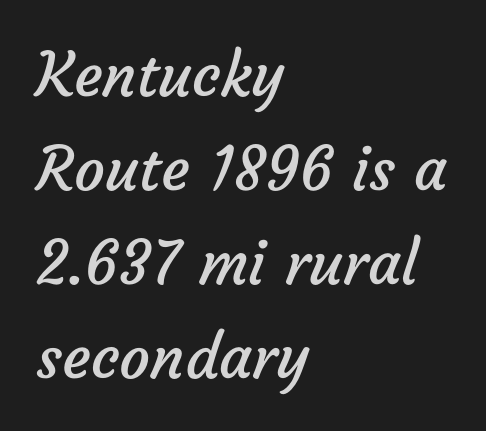
The image shows 61 px regular-weight sans-serif type; set left-aligned, normal line spacing (1.54x), normal letter spacing, not underlined; low stroke contrast and a medium x-height.
